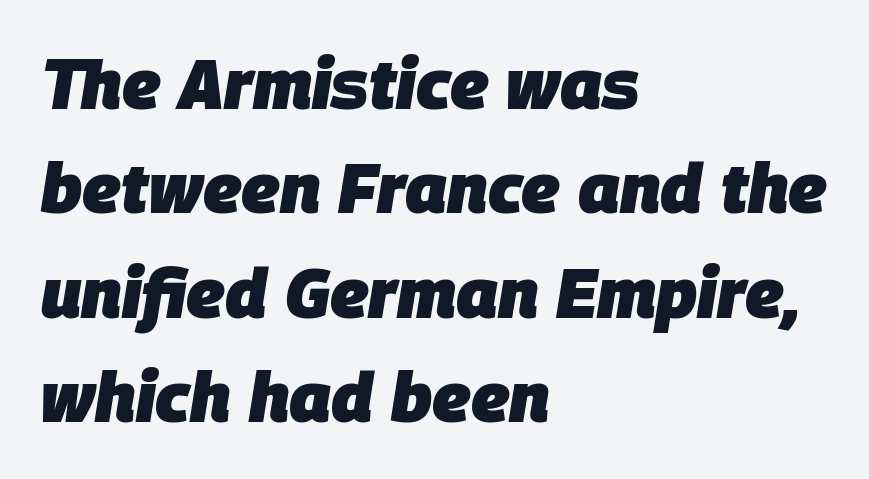
{"italic": "yes", "lean": "right", "slant_degrees": 9, "bold": "yes", "weight": "heavy", "width": "normal", "stroke_contrast": "low", "x_height": "large", "monospaced": "no", "underline": "no", "align": "left", "line_spacing": "normal", "line_spacing_ratio": 1.49, "letter_spacing": "normal", "letter_spacing_em": 0.0, "glyph_px": 70}
